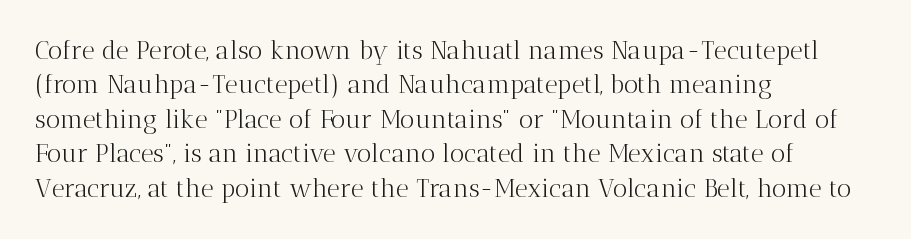
Q: Is the text bold? A: No.
Q: Is the text italic (slanted)? A: No, it is upright.
Q: Is the text underlined? A: No.
Q: How is the paragraph aligned? A: Left-aligned.
Q: Is the spacing between letters normal or unusually wide? A: Normal.
Q: Is the spacing between lines tight, normal or loose? A: Normal.
